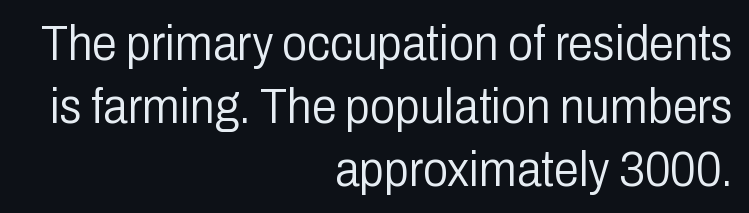
Characters follow at the spacing the type designer built in. The words here are not underlined. The lettering stays uniformly vertical, giving the passage a roman look. You could not count columns in this text — the font is proportionally spaced. Typeset ragged left — the right edge is the straight one.
